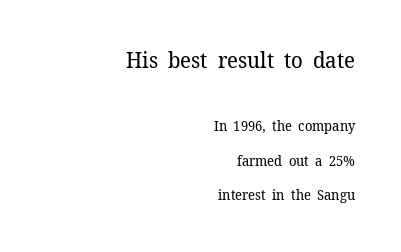
The image shows 22 px text type, upright; set right-aligned, loose line spacing (2.45x), normal letter spacing, not underlined; the first (top) block is 1.57x larger.
